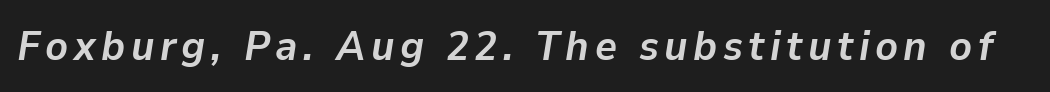
Check under the words: just untouched page. A full-strength bold gives these letters their thick strokes. You can tell it's italic because the verticals aren't actually vertical. Looks like regular typesetting: each glyph gets only the width it needs.
